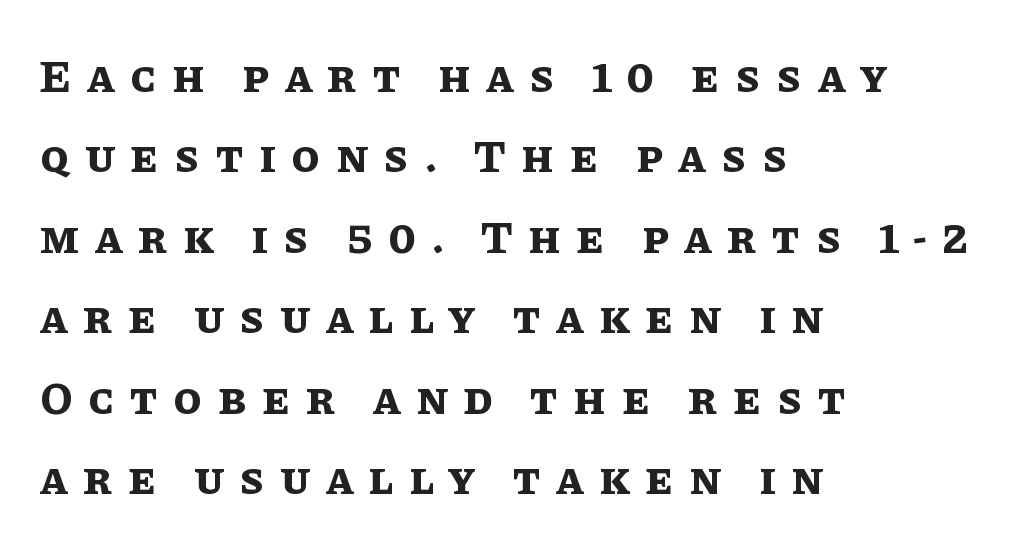
The image shows 46 px bold type, upright; set left-aligned, line spacing 1.75x, unusually wide letter spacing (+0.34 em), not underlined; low stroke contrast and a large x-height.
